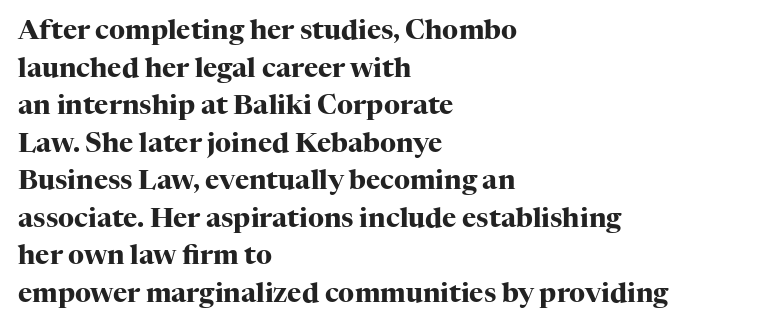
{"italic": "no", "bold": "yes", "underline": "no", "align": "left", "line_spacing": "normal", "line_spacing_ratio": 1.39, "letter_spacing": "normal", "letter_spacing_em": 0.0, "glyph_px": 27}
